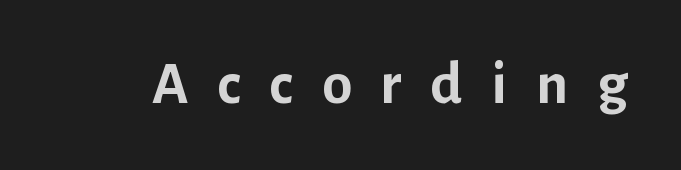
{"serif": "no", "italic": "no", "bold": "yes", "weight": "semibold", "width": "normal", "stroke_contrast": "low", "x_height": "medium", "monospaced": "no", "underline": "no", "letter_spacing": "wide", "letter_spacing_em": 0.47, "glyph_px": 61}
